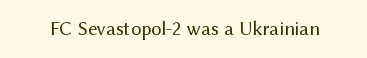
Posture: upright roman. Short note: letters normally spaced. The weight would be labelled regular, book, light, or lighter still. Lines of text with bare space underneath.
